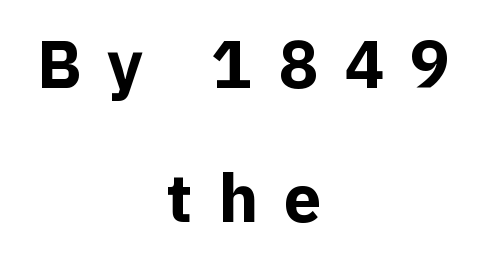
Airy leading. A typesetter would call this proportional, since set widths differ per character. Each glyph is drawn with heavy, bold strokes. Between one letter and the next there's a generous, obvious gap. The letters stand straight up with perfectly vertical stems.
